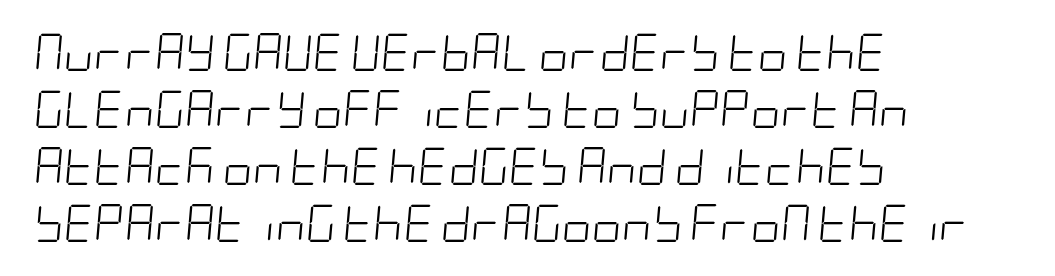
Q: Is the text bold? A: No.
Q: Is the text italic (slanted)? A: Yes, it leans right by about 5 degrees.
Q: Is the text underlined? A: No.
Q: How is the paragraph aligned? A: Left-aligned.
Q: Is the spacing between letters normal or unusually wide? A: Normal.
Q: Is the spacing between lines tight, normal or loose? A: Normal.
Q: Width (condensed, normal, or wide)? A: Condensed.
Q: Stroke contrast? A: Low.
Q: x-height? A: Large.
